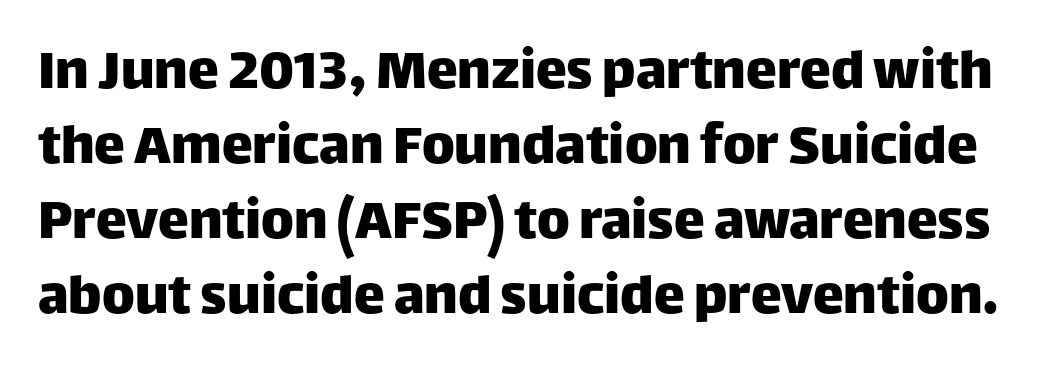
Q: Is the text italic (slanted)? A: No, it is upright.
Q: Is the typeface a serif or a sans-serif typeface? A: Sans-serif.
Q: Is the text underlined? A: No.
Q: Is the spacing between letters normal or unusually wide? A: Normal.
Q: Width (condensed, normal, or wide)? A: Normal.
Q: Stroke contrast? A: Low.
Q: x-height? A: Large.
Q: Monospaced? A: No.
